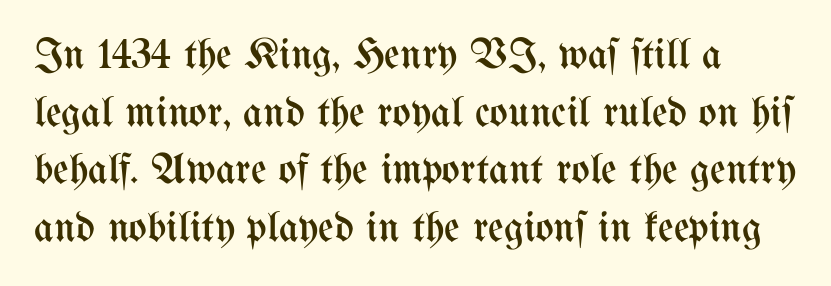
The words here are not underlined. Quick note: interline space is typical. The passage shown is not bold in any degree. The passage shown is typed in a proportional face where columns would drift.
